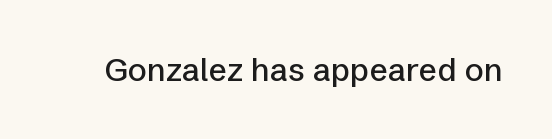
Rendered with straight, roman letterforms. You could not count columns in this text — the font is proportionally spaced. Rule under the text: the space is simply empty. The letters carry no serifs — their stems end cleanly without finishing strokes. This sample uses plain, unmodified letter spacing.
